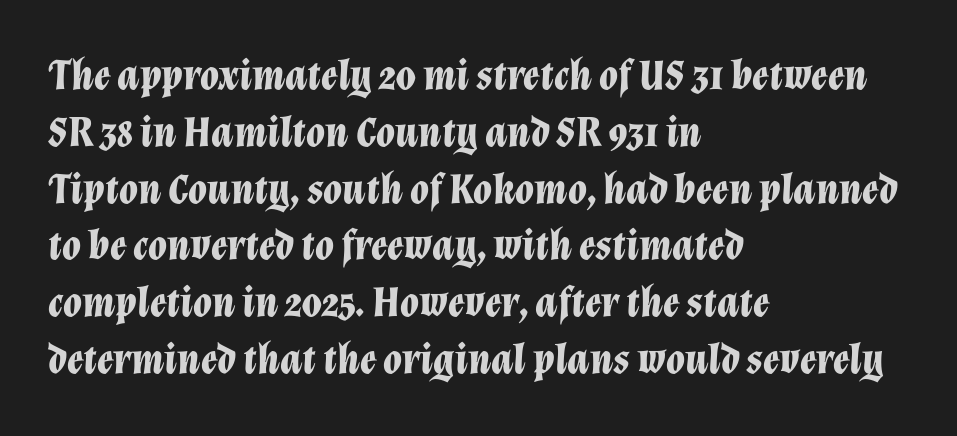
Tall strokes in this sample are angled rather than plumb. Letter spacing: default. The rendering uses natural spacing where letterforms have individual widths. The typesetting leans heavy: a genuine bold.
